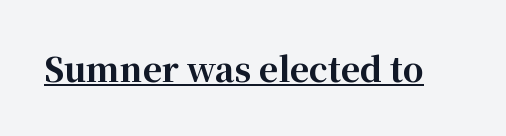
The image shows 33 px bold serif type, upright; set normal letter spacing, underlined; high stroke contrast and a medium x-height.
